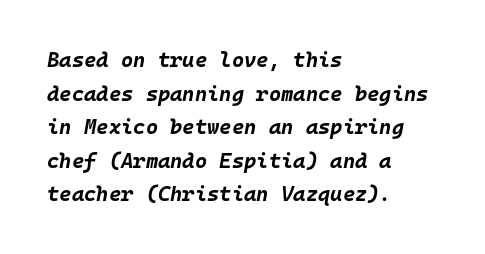
{"italic": "yes", "lean": "right", "slant_degrees": 10, "bold": "yes", "underline": "no", "align": "left", "line_spacing": "normal", "line_spacing_ratio": 1.6, "letter_spacing": "normal", "letter_spacing_em": 0.0, "glyph_px": 21}
